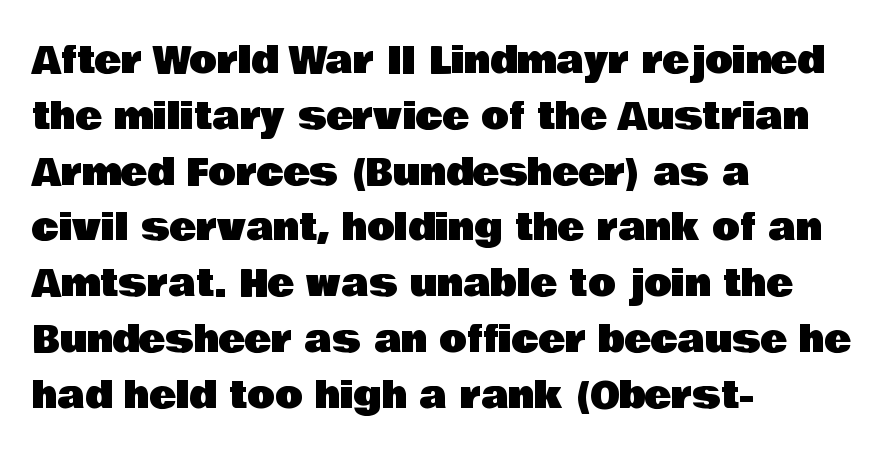
The image shows 36 px sans-serif type, upright; set left-aligned, normal line spacing (1.55x), normal letter spacing, not underlined; low stroke contrast and a large x-height.
